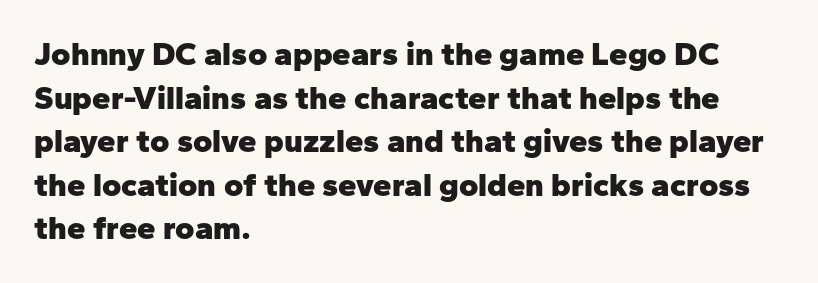
Italic: no, the glyphs are upright roman. Lines of text with bare space underneath. Quick note: interline space is typical. Stroke terminals: plain, sans-serif.
